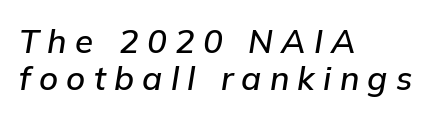
Q: Is the text italic (slanted)? A: Yes, it leans right by about 9 degrees.
Q: Is the text underlined? A: No.
Q: How is the paragraph aligned? A: Left-aligned.
Q: Is the spacing between letters normal or unusually wide? A: Unusually wide.
Q: Is the spacing between lines tight, normal or loose? A: Tight.
Q: Width (condensed, normal, or wide)? A: Normal.
Q: Stroke contrast? A: Low.
Q: x-height? A: Medium.
Q: Monospaced? A: No.
